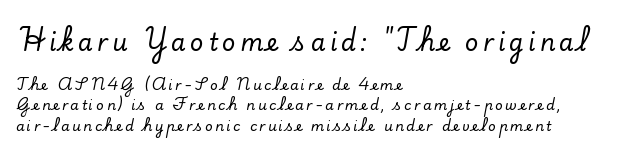
{"underline": "no", "align": "left", "line_spacing": "normal", "line_spacing_ratio": 1.45, "larger_block": "first", "size_ratio": 1.71, "glyph_px": 24}
